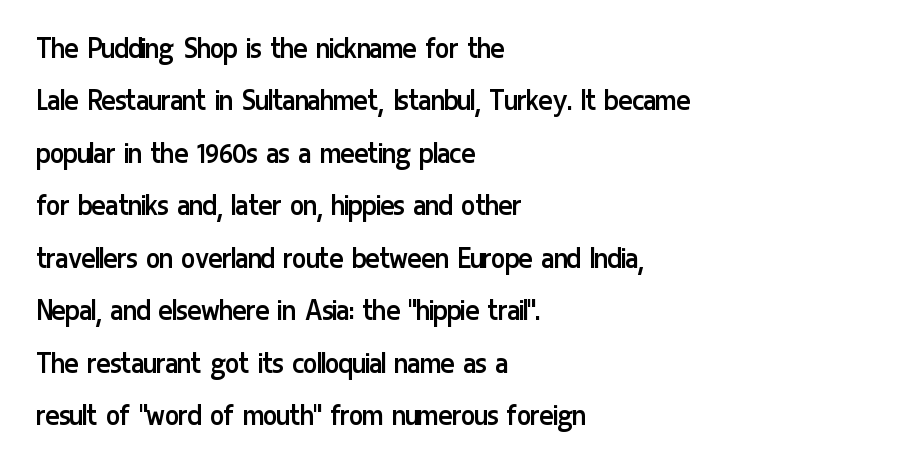
Every character sits straight up, as roman type does. Horizontal bands of white between lines are of average thickness. Horizontally, the lines are justified to the leading edge only. The face used here is proportionally spaced, like ordinary book or web type. These lines are composed in type without serifs.
